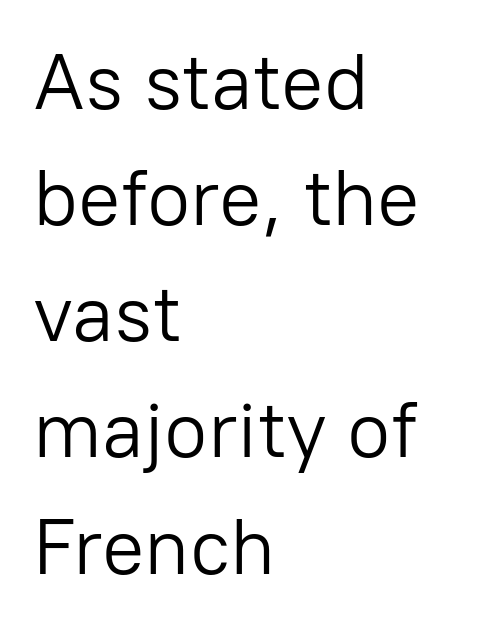
The image shows 79 px light sans-serif type, upright; set left-aligned, normal line spacing (1.47x), normal letter spacing, not underlined; low stroke contrast and a medium x-height.
